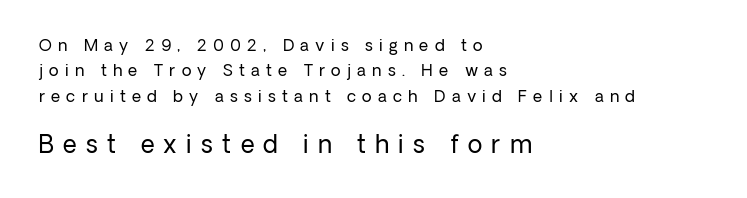
Vertical spacing — default. This is roman type, the default non-slanted kind. The text block is weighted toward the left margin, trailing off unevenly rightward. Small over large — that's the arrangement of the two blocks here.
